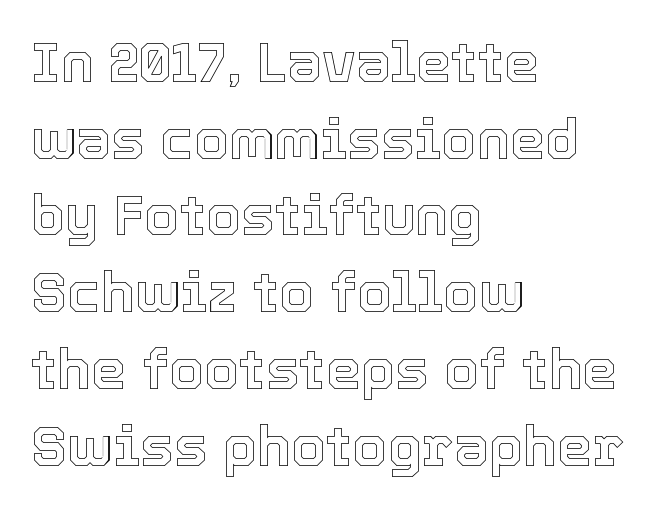
The image shows 56 px text type, upright; set left-aligned, normal line spacing (1.37x), normal letter spacing, not underlined; a medium x-height.
